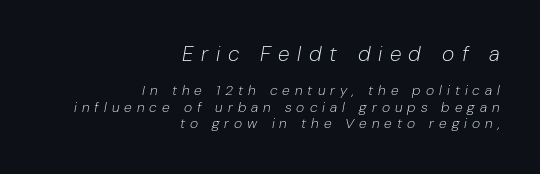
Weight: in the light-to-regular range. This sample uses an oblique cut, with every glyph tilted off the vertical. The lines in this sample share a right terminus and differ only in where they begin. Which of the two is more prominent by size? The first, at the top.
